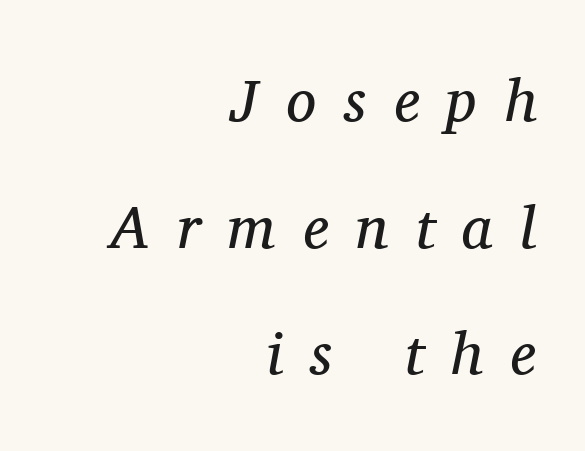
The image shows 60 px regular-weight serif type, italic (leaning right); set right-aligned, loose line spacing (2.11x), unusually wide letter spacing (+0.46 em), not underlined; medium stroke contrast and a medium x-height.
